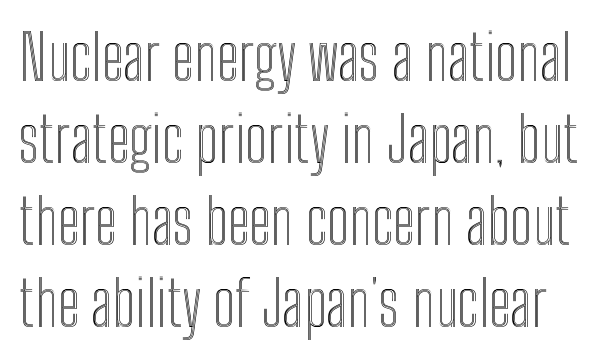
{"italic": "no", "width": "condensed", "x_height": "medium", "monospaced": "no", "underline": "no", "line_spacing": "normal", "line_spacing_ratio": 1.32, "letter_spacing": "normal", "letter_spacing_em": 0.0, "glyph_px": 62}
